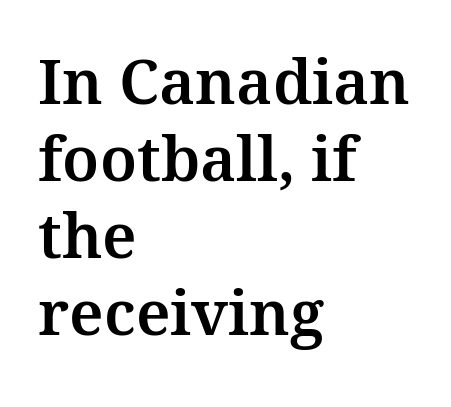
The image shows 62 px serif type, upright; set left-aligned, line spacing 1.24x, normal letter spacing, not underlined; medium stroke contrast and a medium x-height.
